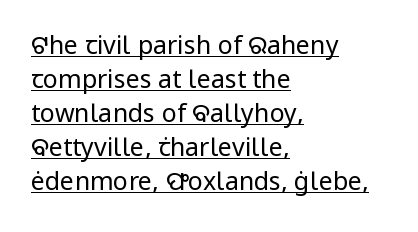
The cut favours lightness, reaching ordinary text weight at its darkest. The passage is arranged the way most books set body copy — flush left. Ordinary non-slanted type is in use. This sample carries an underscore along the baseline area.
